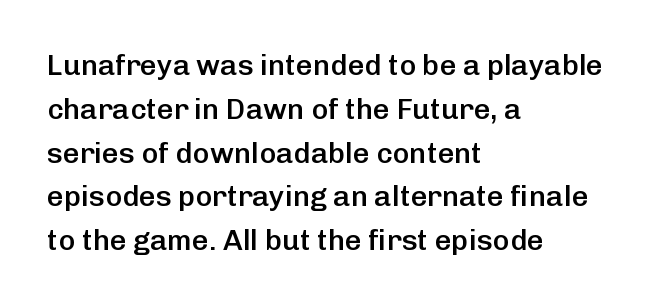
{"serif": "no", "italic": "no", "bold": "semi", "weight": "semibold", "width": "normal", "stroke_contrast": "low", "x_height": "medium", "monospaced": "no", "underline": "no", "align": "left", "line_spacing": "normal", "line_spacing_ratio": 1.51, "letter_spacing": "normal", "letter_spacing_em": 0.0, "glyph_px": 29}
